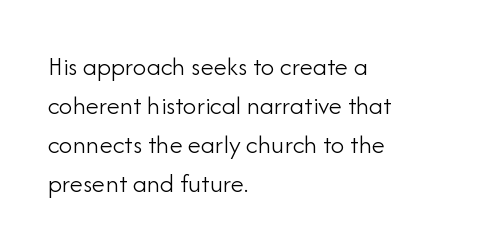
{"italic": "no", "bold": "no", "underline": "no", "align": "left", "line_spacing": "normal", "line_spacing_ratio": 1.45, "letter_spacing": "normal", "letter_spacing_em": 0.0, "glyph_px": 27}
